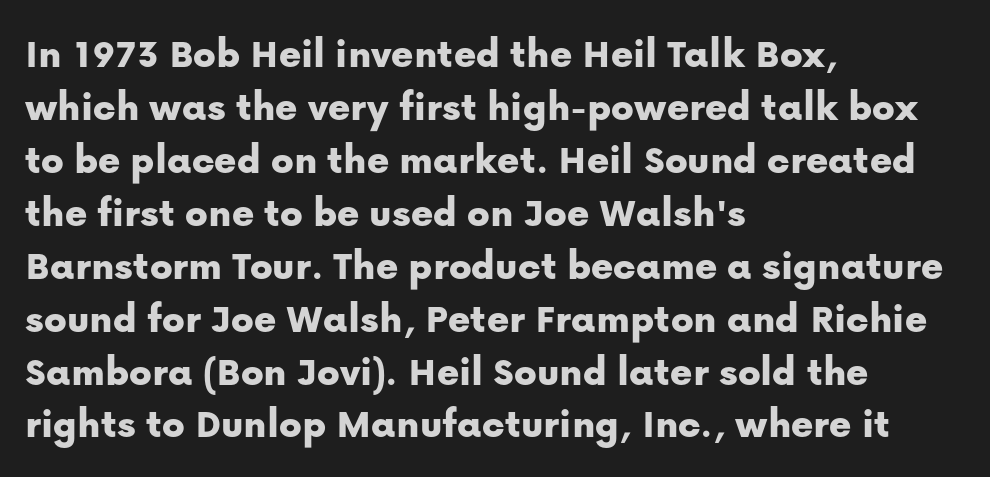
{"serif": "no", "italic": "no", "width": "normal", "stroke_contrast": "low", "x_height": "medium", "monospaced": "no", "underline": "no", "align": "left", "line_spacing": "normal", "line_spacing_ratio": 1.26, "letter_spacing": "normal", "letter_spacing_em": 0.0, "glyph_px": 42}
